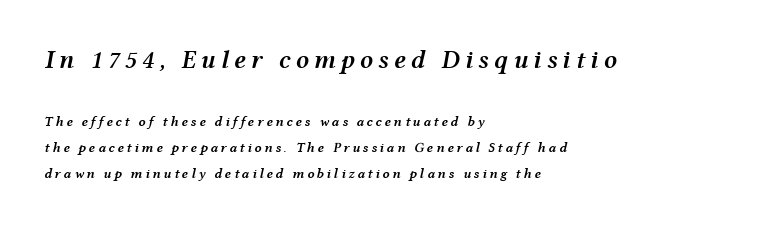
What weight is shown? A semibold, between regular and bold. Casual observation: everything's shoved over to the left. The letters in the upper block stand taller than those in the block below. A typesetter would mark this as italic.
